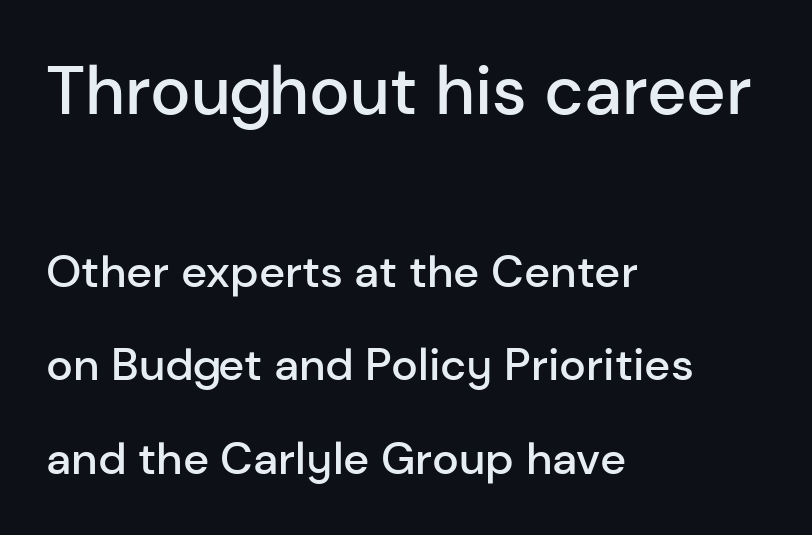
Q: Is the text bold? A: Semi-bold.
Q: Is the text italic (slanted)? A: No, it is upright.
Q: Is the typeface a serif or a sans-serif typeface? A: Sans-serif.
Q: Is the text underlined? A: No.
Q: How is the paragraph aligned? A: Left-aligned.
Q: Is the spacing between letters normal or unusually wide? A: Normal.
Q: Is the spacing between lines tight, normal or loose? A: Loose.
Q: Which block of text is set in a larger size, the first (top) or the second (bottom)? A: The first (top) one.
Q: Width (condensed, normal, or wide)? A: Normal.
Q: Stroke contrast? A: Low.
Q: x-height? A: Medium.
Q: Monospaced? A: No.
